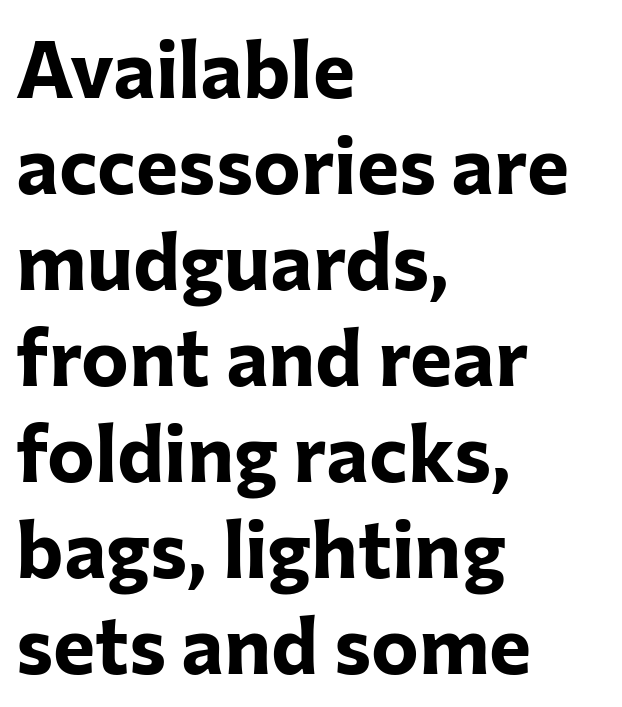
Q: Is the text bold? A: Yes.
Q: Is the text italic (slanted)? A: No, it is upright.
Q: Is the typeface a serif or a sans-serif typeface? A: Sans-serif.
Q: Is the text underlined? A: No.
Q: How is the paragraph aligned? A: Left-aligned.
Q: Is the spacing between letters normal or unusually wide? A: Normal.
Q: Width (condensed, normal, or wide)? A: Normal.
Q: Stroke contrast? A: Low.
Q: x-height? A: Medium.
Q: Monospaced? A: No.
